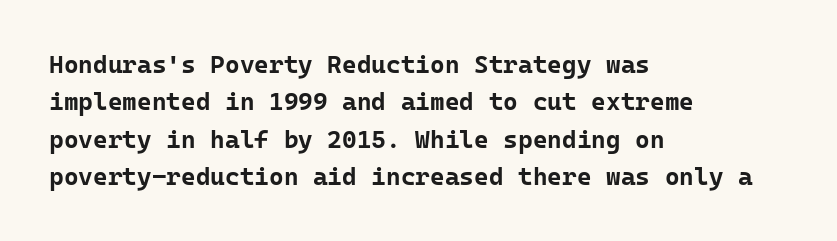
{"italic": "no", "bold": "yes", "underline": "no", "align": "left", "line_spacing": "normal", "line_spacing_ratio": 1.5, "letter_spacing": "normal", "letter_spacing_em": 0.0, "glyph_px": 25}
